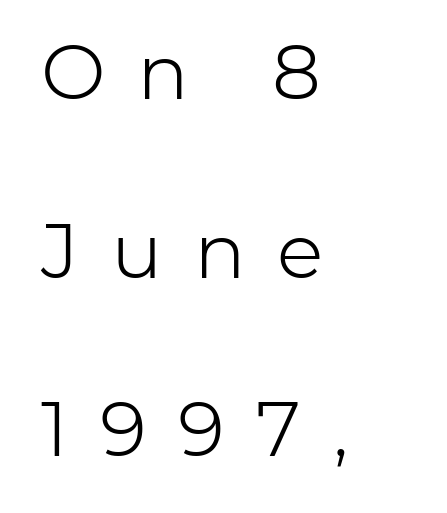
{"serif": "no", "italic": "no", "bold": "no", "weight": "light", "width": "normal", "stroke_contrast": "low", "x_height": "medium", "monospaced": "no", "underline": "no", "align": "left", "line_spacing": "loose", "line_spacing_ratio": 2.32, "letter_spacing": "wide", "letter_spacing_em": 0.41, "glyph_px": 77}
